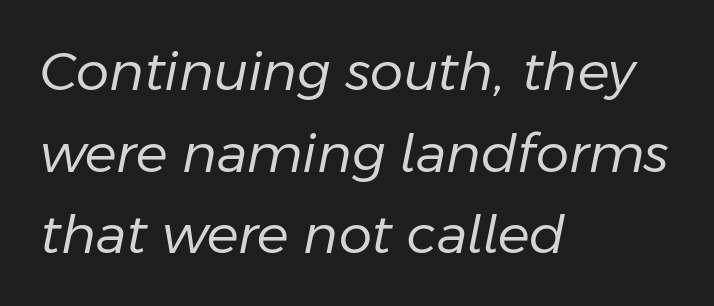
Successive baselines arrive at the customary interval. Each line starts at the same left margin while the right side varies. There's an unmistakable incline to the writing here. The words here are not underlined.
